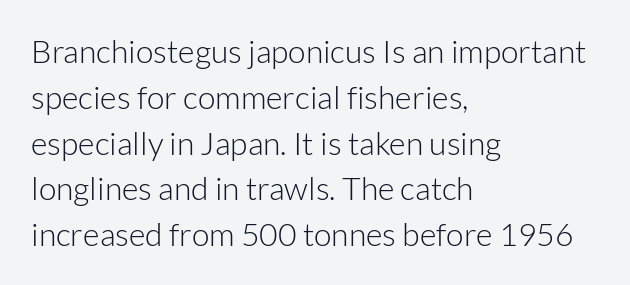
Q: Is the text bold? A: No.
Q: Is the text italic (slanted)? A: No, it is upright.
Q: Is the typeface a serif or a sans-serif typeface? A: Sans-serif.
Q: Is the text underlined? A: No.
Q: How is the paragraph aligned? A: Left-aligned.
Q: Is the spacing between letters normal or unusually wide? A: Normal.
Q: Is the spacing between lines tight, normal or loose? A: Normal.
Q: Width (condensed, normal, or wide)? A: Normal.
Q: Stroke contrast? A: Low.
Q: x-height? A: Medium.
Q: Monospaced? A: No.
